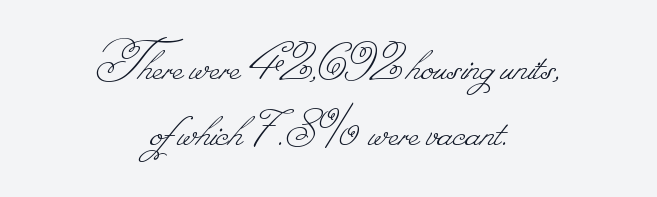
{"bold": "no", "weight": "thin", "width": "normal", "stroke_contrast": "low", "monospaced": "no", "underline": "no", "align": "center", "line_spacing": "tight", "line_spacing_ratio": 1.13, "letter_spacing": "normal", "letter_spacing_em": 0.0, "glyph_px": 58}
